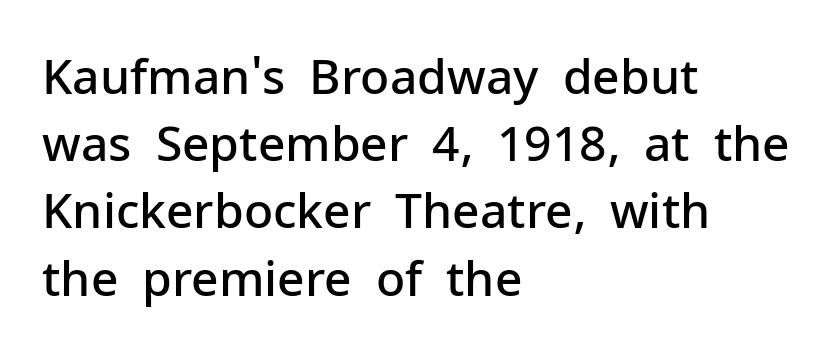
{"serif": "no", "italic": "no", "bold": "semi", "weight": "semibold", "width": "normal", "stroke_contrast": "low", "x_height": "medium", "monospaced": "no", "underline": "no", "align": "left", "line_spacing": "normal", "line_spacing_ratio": 1.4, "letter_spacing": "normal", "letter_spacing_em": 0.0, "glyph_px": 48}
